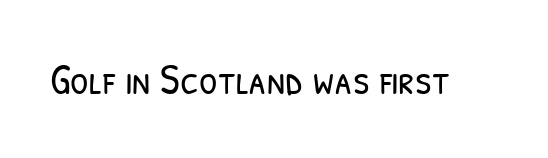
The image shows 42 px light, condensed sans-serif type; set normal letter spacing, not underlined; low stroke contrast and a medium x-height.
